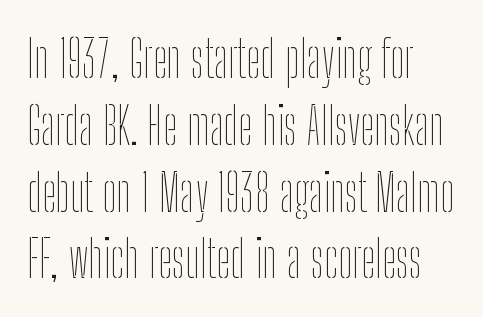
The image shows 51 px thin, condensed type, upright; set normal line spacing (1.31x), normal letter spacing, not underlined; low stroke contrast and a medium x-height.
